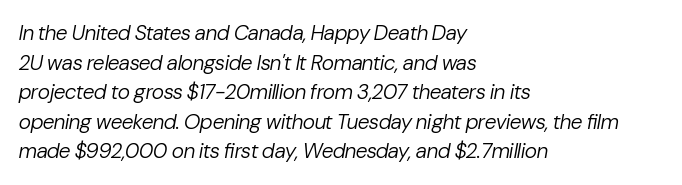
Yep, that's italic — everything's leaning. The paragraph has a hard left edge and a soft right edge. In terms of letterspacing, this is plain default setting. The face looks like a standard text weight, possibly lighter. The space beneath each line is pristine and unruled.
